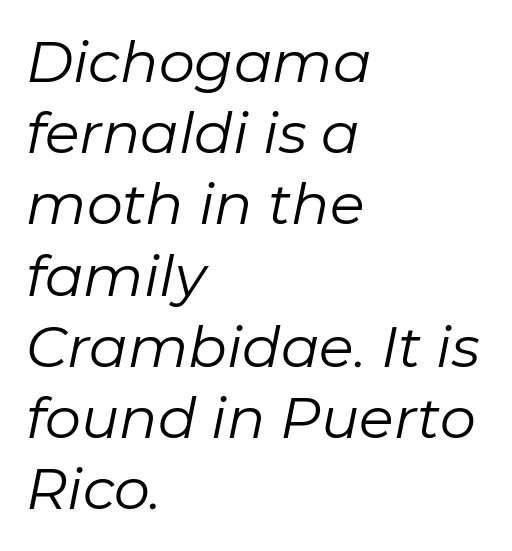
The image shows 57 px regular-weight type, italic (leaning right); set left-aligned, normal line spacing (1.25x), normal letter spacing, not underlined; low stroke contrast and a medium x-height.
